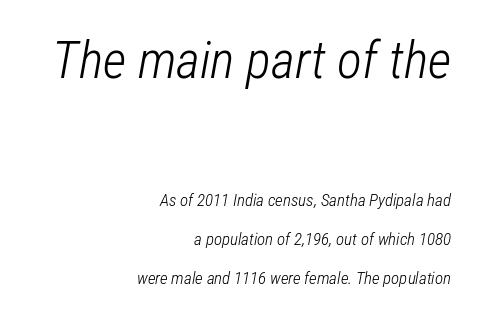
The image shows 52 px light, condensed type, italic (leaning right); set right-aligned, loose line spacing (2.3x), normal letter spacing, not underlined; the first (top) block is 3.06x larger; low stroke contrast and a medium x-height.
